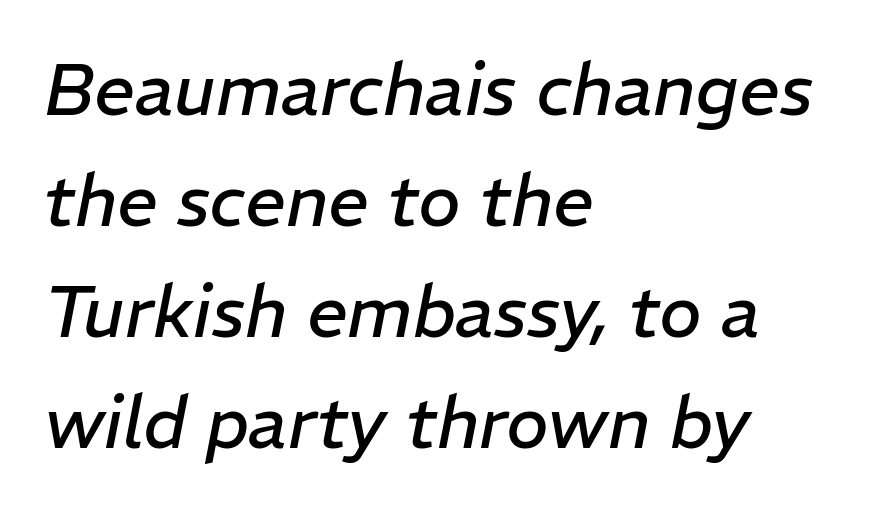
The image shows 72 px regular-weight type, italic (leaning right); set left-aligned, normal line spacing (1.54x), normal letter spacing, not underlined; low stroke contrast and a medium x-height.
